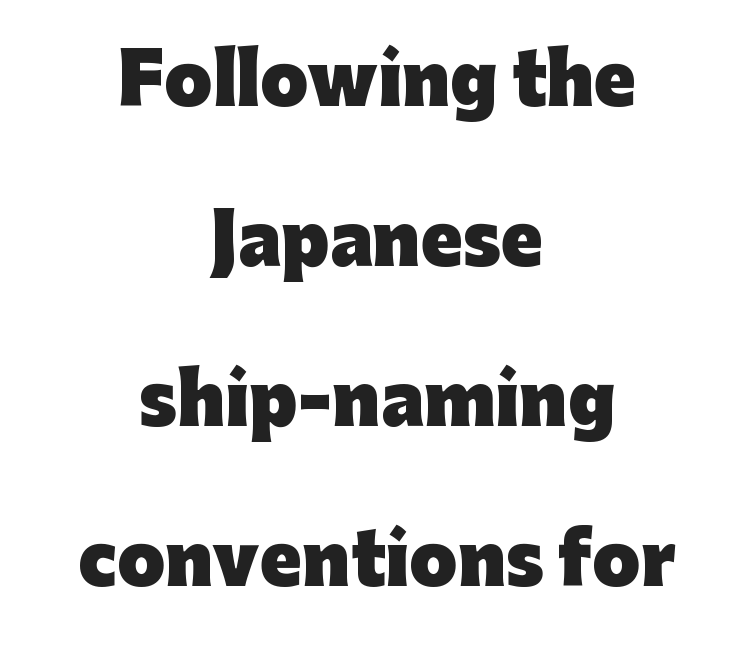
The image shows 69 px heavy sans-serif type, upright; set centered, loose line spacing (2.32x), normal letter spacing, not underlined; low stroke contrast and a medium x-height.
